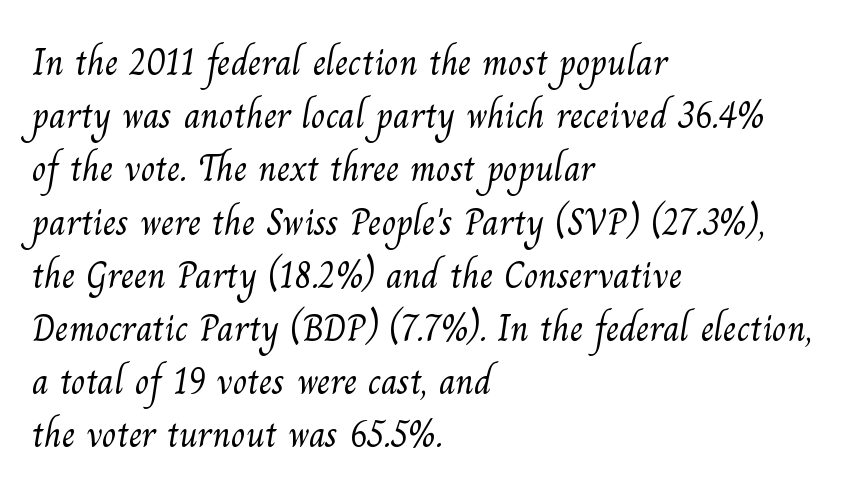
Q: Is the text bold? A: No.
Q: Is the typeface a serif or a sans-serif typeface? A: Serif.
Q: Is the text underlined? A: No.
Q: How is the paragraph aligned? A: Left-aligned.
Q: Is the spacing between letters normal or unusually wide? A: Normal.
Q: Is the spacing between lines tight, normal or loose? A: Normal.
Q: Width (condensed, normal, or wide)? A: Normal.
Q: Stroke contrast? A: Medium.
Q: x-height? A: Small.
Q: Monospaced? A: No.
